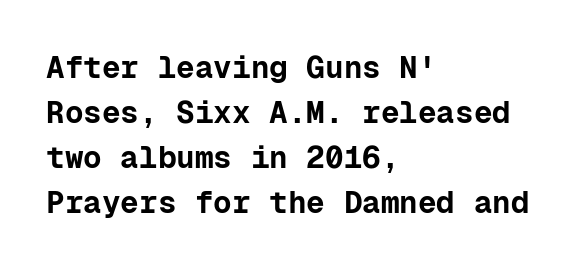
{"serif": "no", "italic": "no", "bold": "yes", "weight": "bold", "width": "normal", "stroke_contrast": "low", "x_height": "medium", "monospaced": "yes", "underline": "no", "align": "left", "line_spacing": "normal", "line_spacing_ratio": 1.45, "letter_spacing": "normal", "letter_spacing_em": 0.0, "glyph_px": 31}
